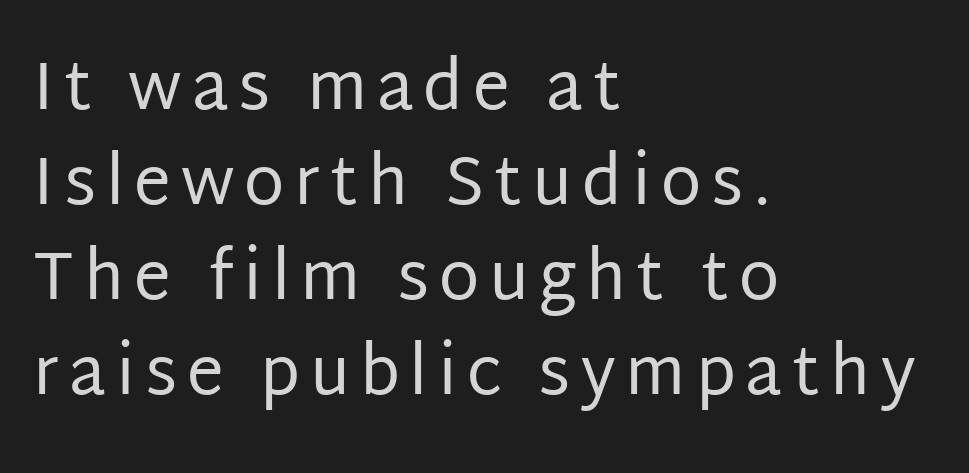
{"serif": "no", "italic": "no", "bold": "no", "weight": "regular", "width": "normal", "stroke_contrast": "low", "x_height": "large", "monospaced": "no", "underline": "no", "align": "left", "line_spacing": "normal", "line_spacing_ratio": 1.44, "glyph_px": 66}
